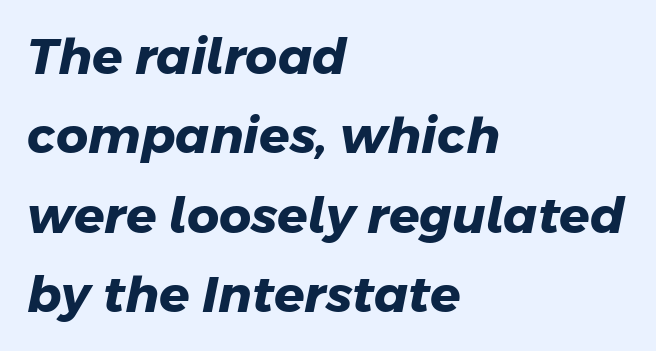
The image shows 50 px heavy sans-serif type; set left-aligned, normal line spacing (1.59x), normal letter spacing, not underlined; low stroke contrast and a medium x-height.
